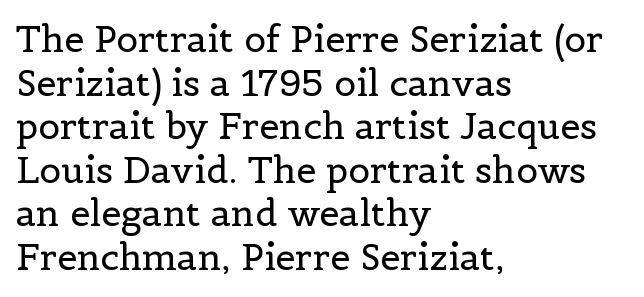
{"serif": "yes", "italic": "no", "bold": "no", "weight": "regular", "width": "normal", "x_height": "medium", "monospaced": "no", "underline": "no", "align": "left", "line_spacing_ratio": 1.21, "letter_spacing": "normal", "letter_spacing_em": 0.0, "glyph_px": 36}
